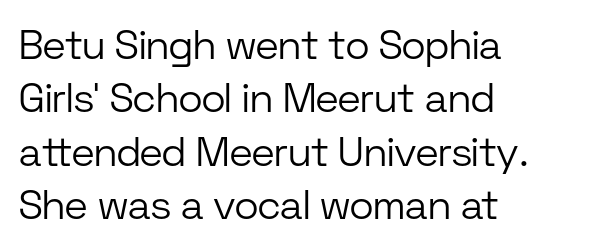
This reads as an unemphasized weight, regular at the heaviest. Notice how the passage keeps a crisp vertical edge on the left only. Evenly set lines give the paragraph a standard silhouette. No extra tracking has been applied to these lines.
